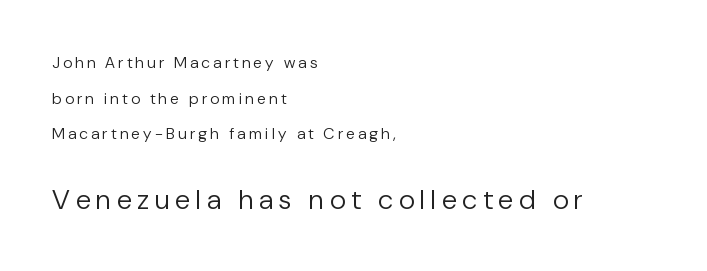
The ragged edge is on the right, which tells us the setting is flush left. Larger block? The one below; the one above is distinctly smaller. Think of a printed novel: that variable character pitch is what you see here. Stems here are at most as thick as an everyday book face.
